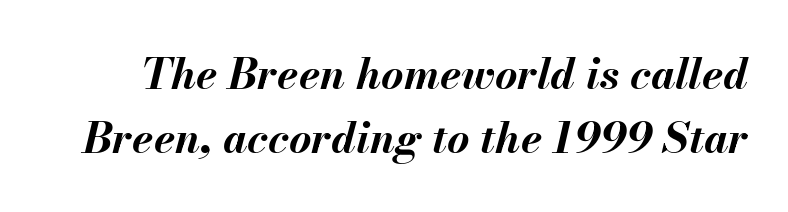
The image shows 43 px bold type, italic (leaning right); set normal line spacing (1.49x), normal letter spacing, not underlined; medium stroke contrast and a small x-height.
